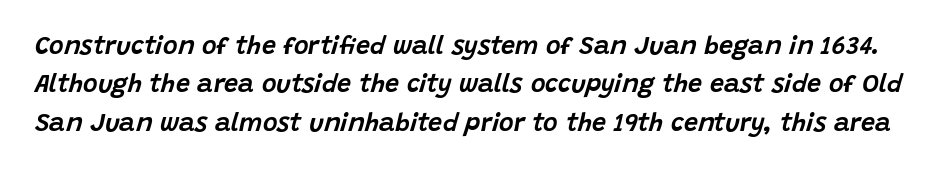
{"italic": "yes", "lean": "right", "slant_degrees": 15, "underline": "no", "line_spacing": "normal", "line_spacing_ratio": 1.54, "letter_spacing": "normal", "letter_spacing_em": 0.0, "glyph_px": 25}
